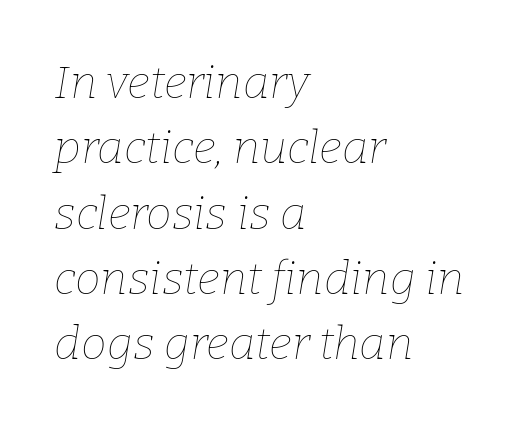
Q: Is the text bold? A: No.
Q: Is the text italic (slanted)? A: Yes, it leans right by about 9 degrees.
Q: Is the text underlined? A: No.
Q: How is the paragraph aligned? A: Left-aligned.
Q: Is the spacing between letters normal or unusually wide? A: Normal.
Q: Is the spacing between lines tight, normal or loose? A: Normal.
Q: Width (condensed, normal, or wide)? A: Normal.
Q: Stroke contrast? A: Low.
Q: x-height? A: Medium.
Q: Monospaced? A: No.
